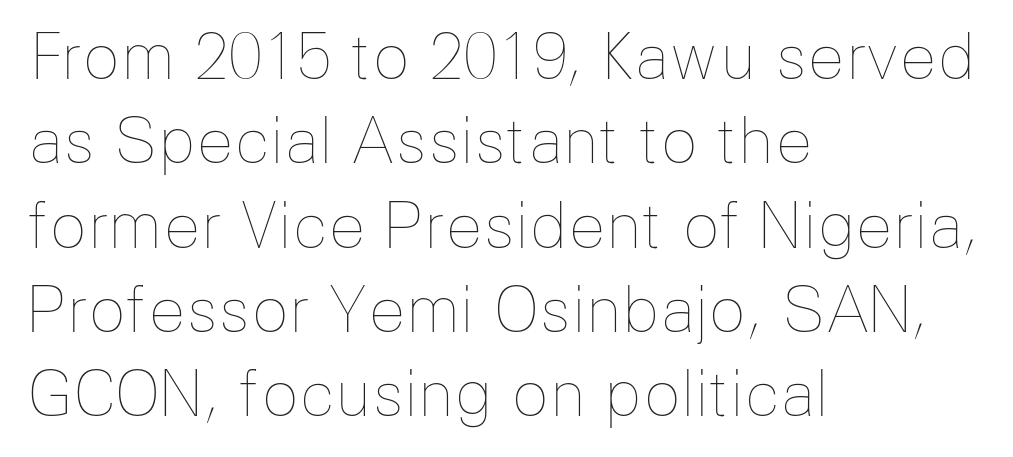
This reads as an unemphasized weight, regular at the heaviest. A typesetter would call this zero additional tracking. Reading down the block, your eye returns to a fixed left position each line. Underline: absent. This sample keeps an unexceptional amount of space between lines.
